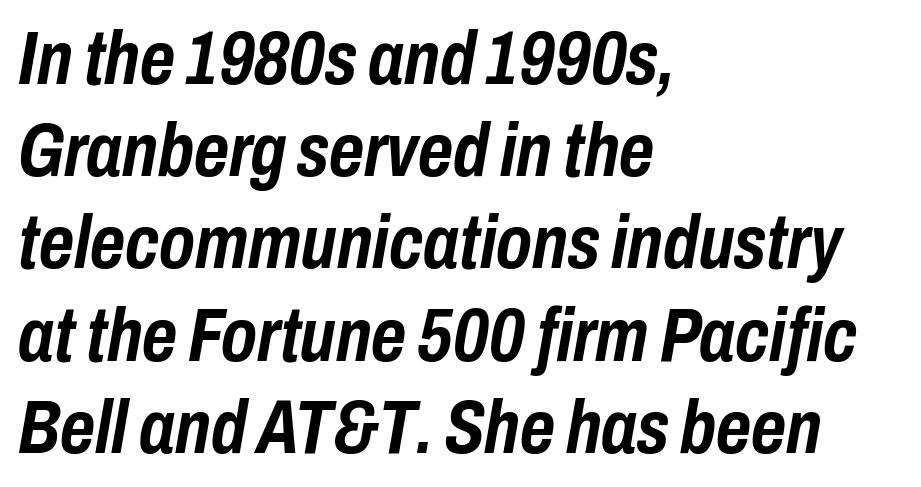
Q: Is the text bold? A: Yes.
Q: Is the text italic (slanted)? A: Yes, it leans right by about 10 degrees.
Q: Is the text underlined? A: No.
Q: How is the paragraph aligned? A: Left-aligned.
Q: Is the spacing between letters normal or unusually wide? A: Normal.
Q: Width (condensed, normal, or wide)? A: Condensed.
Q: Stroke contrast? A: Low.
Q: x-height? A: Medium.
Q: Monospaced? A: No.
